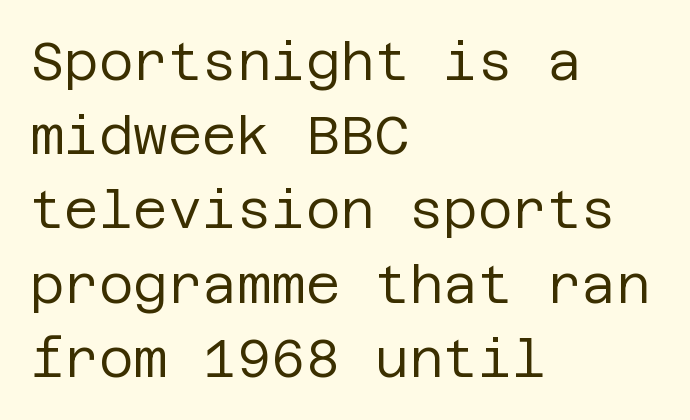
Posture: straight, roman, zero tilt. The setting favours the left margin, as ordinary paragraphs usually do. The face used here is rendered with its standard letterfit. Nothing sits at the stroke ends, so this counts as sans-serif. The weight tops out at a normal text grade.
